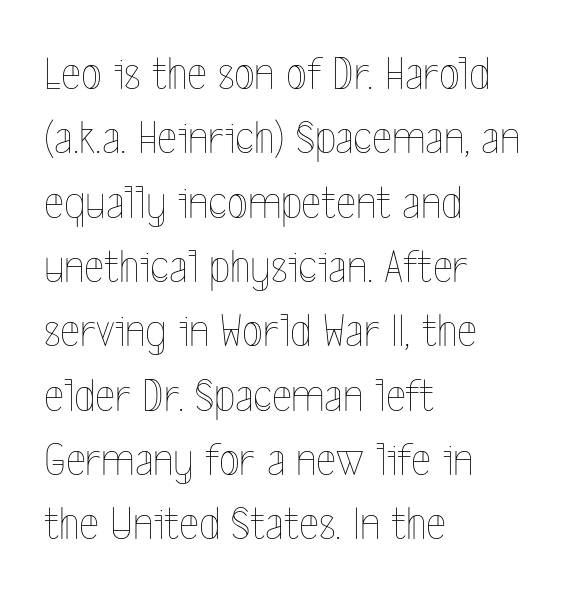
Note the varied advance widths — an 'i' is clearly narrower than an 'm'. Bold? No — there's no thickening of the strokes. The lines sit at an ordinary, default distance from one another. Standard letterfit; no display-style spreading of the glyphs.
